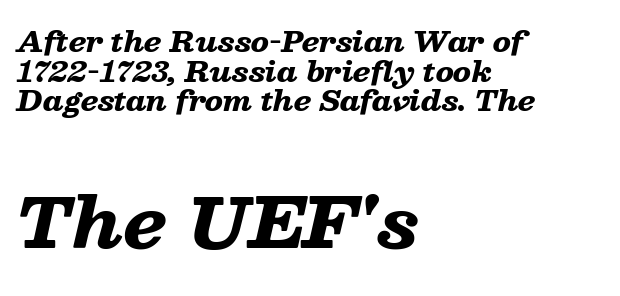
Q: Is the text bold? A: Yes.
Q: Is the text italic (slanted)? A: Yes, it leans right by about 13 degrees.
Q: Is the text underlined? A: No.
Q: How is the paragraph aligned? A: Left-aligned.
Q: Is the spacing between letters normal or unusually wide? A: Normal.
Q: Is the spacing between lines tight, normal or loose? A: Tight.
Q: Which block of text is set in a larger size, the first (top) or the second (bottom)? A: The second (bottom) one.
Q: Width (condensed, normal, or wide)? A: Wide.
Q: Stroke contrast? A: Low.
Q: x-height? A: Medium.
Q: Monospaced? A: No.
